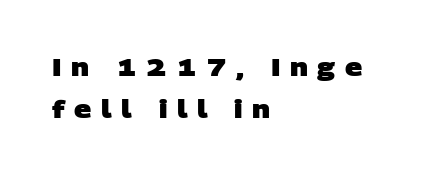
{"bold": "yes", "underline": "no", "align": "left", "line_spacing_ratio": 1.75, "letter_spacing": "wide", "letter_spacing_em": 0.39, "glyph_px": 24}
